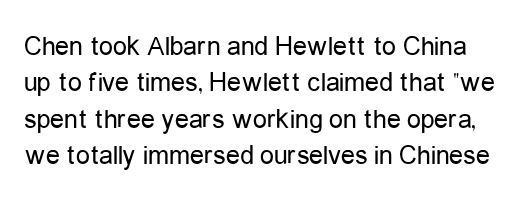
The image shows 28 px regular-weight, condensed sans-serif type, upright; set normal line spacing (1.3x), normal letter spacing, not underlined; low stroke contrast and a medium x-height.
